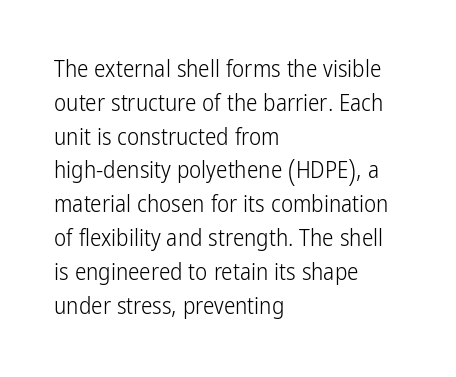
The image shows 23 px text type, upright; set left-aligned, normal line spacing (1.47x), normal letter spacing, not underlined.
